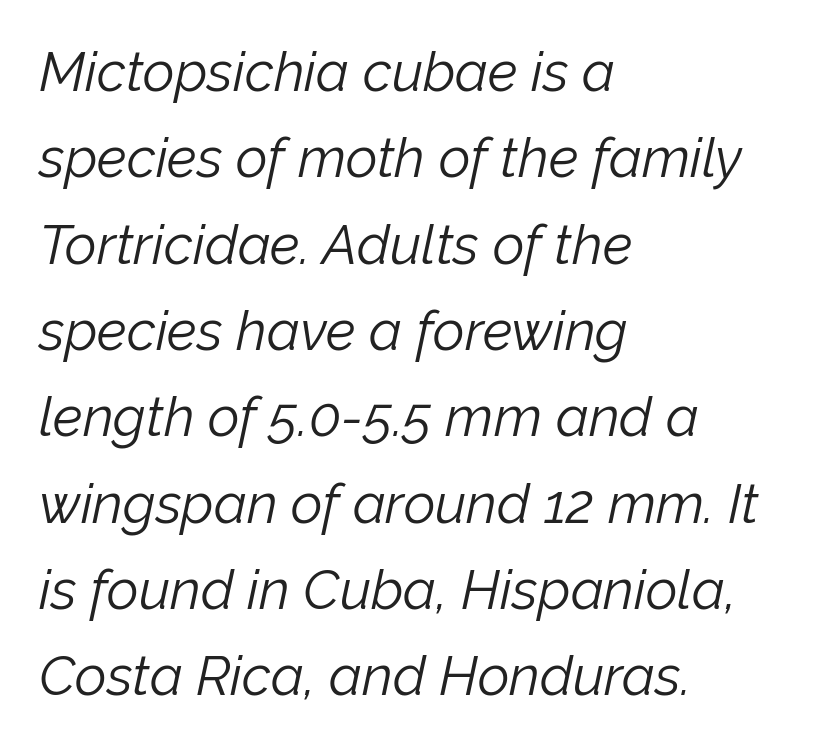
Q: Is the text bold? A: No.
Q: Is the text italic (slanted)? A: Yes, it leans right by about 12 degrees.
Q: Is the text underlined? A: No.
Q: How is the paragraph aligned? A: Left-aligned.
Q: Is the spacing between letters normal or unusually wide? A: Normal.
Q: Is the spacing between lines tight, normal or loose? A: Normal.
Q: Width (condensed, normal, or wide)? A: Normal.
Q: Stroke contrast? A: Low.
Q: x-height? A: Medium.
Q: Monospaced? A: No.
